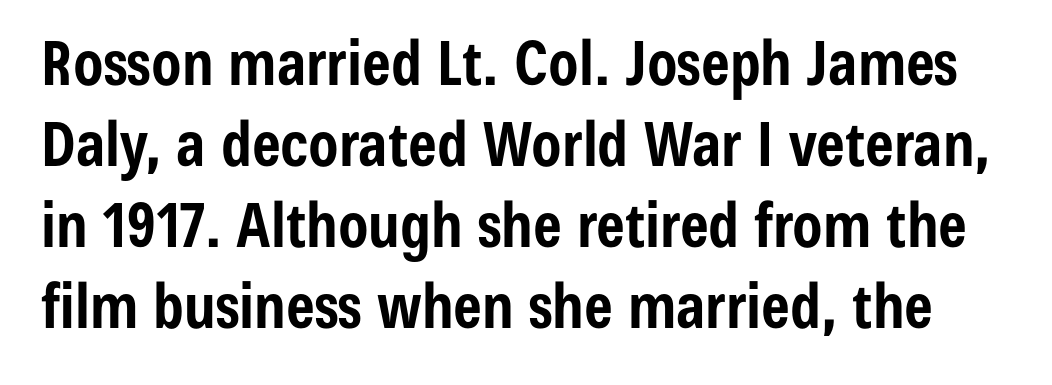
{"serif": "no", "italic": "no", "bold": "yes", "weight": "bold", "width": "condensed", "stroke_contrast": "low", "x_height": "medium", "monospaced": "no", "underline": "no", "line_spacing": "normal", "line_spacing_ratio": 1.33, "letter_spacing": "normal", "letter_spacing_em": 0.0, "glyph_px": 61}
